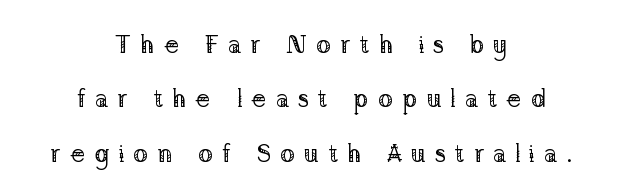
{"italic": "no", "bold": "no", "underline": "no", "align": "center", "line_spacing": "loose", "line_spacing_ratio": 2.18, "letter_spacing": "wide", "letter_spacing_em": 0.35, "glyph_px": 25}
